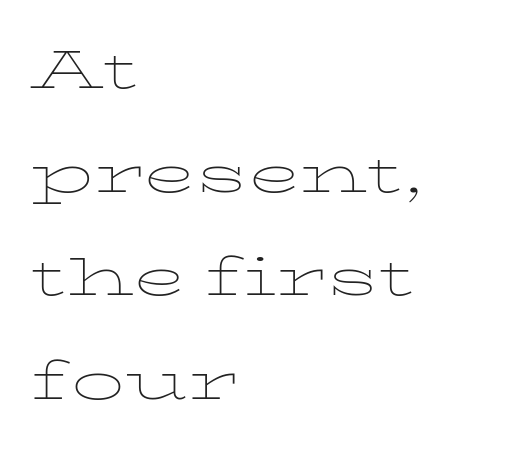
{"italic": "no", "bold": "no", "weight": "thin", "width": "wide", "stroke_contrast": "low", "x_height": "medium", "monospaced": "no", "underline": "no", "align": "left", "line_spacing": "normal", "line_spacing_ratio": 1.48, "letter_spacing": "normal", "letter_spacing_em": 0.0, "glyph_px": 70}
